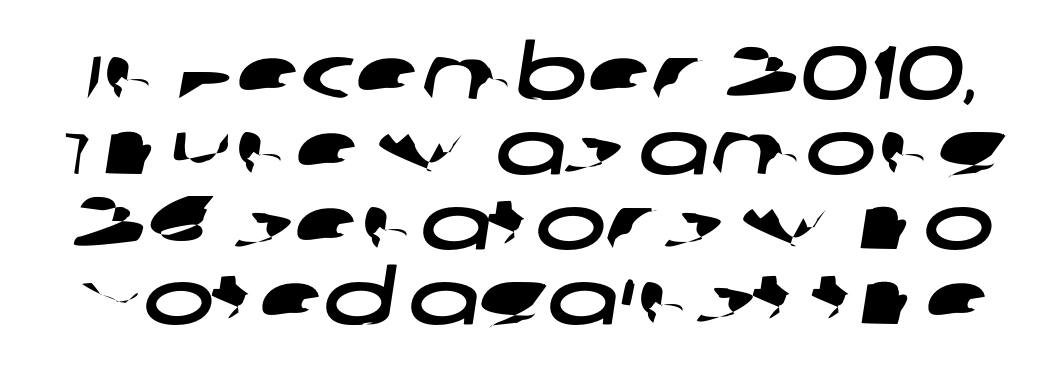
Q: Is the typeface a serif or a sans-serif typeface? A: Sans-serif.
Q: Is the text underlined? A: No.
Q: Is the spacing between letters normal or unusually wide? A: Normal.
Q: Is the spacing between lines tight, normal or loose? A: Tight.
Q: Width (condensed, normal, or wide)? A: Wide.
Q: Stroke contrast? A: Low.
Q: x-height? A: Large.
Q: Monospaced? A: No.
